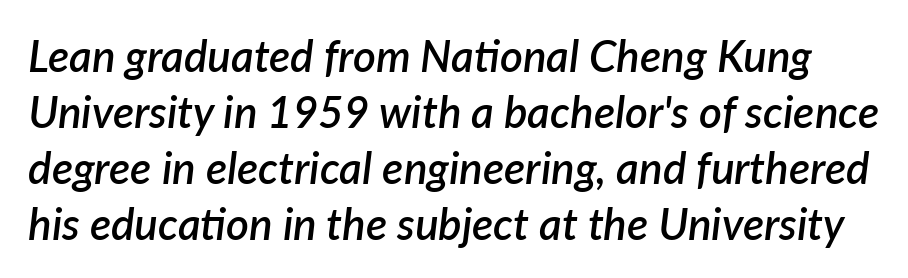
This is moderately heavy type, rendered in semibold. Here the glyphs are tracked normally, forming tight word shapes. Proportional: the letters do not fall into vertical columns. The font's italic variant was chosen for this text. How would I describe the line gaps? Plain and ordinary.
